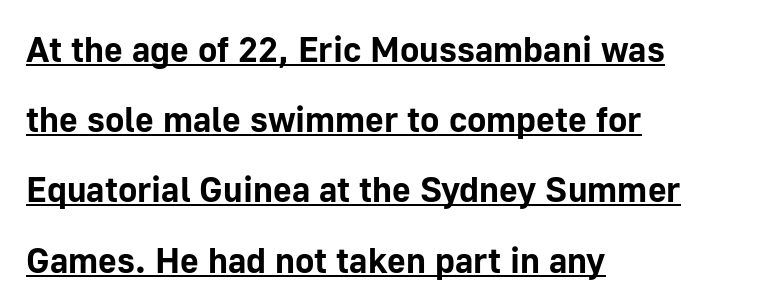
Does the weight exceed regular? Yes, all the way to bold. Where is the straight margin? On the left. Classification — sans serif. Glyph-to-glyph distance matches everyday printed text. In designer terms, the underline attribute is active on this setting.
